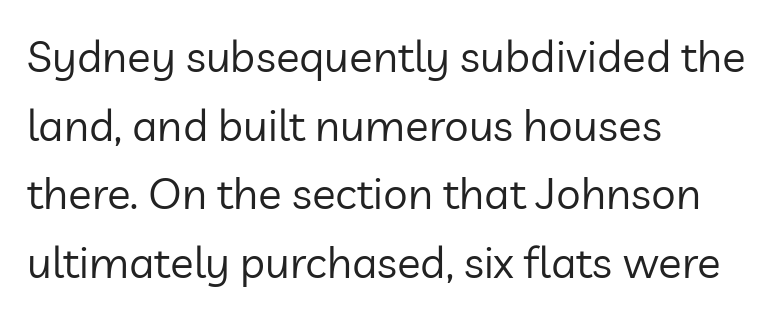
The image shows 44 px regular-weight sans-serif type, upright; set left-aligned, normal line spacing (1.56x), normal letter spacing, not underlined; low stroke contrast and a medium x-height.
